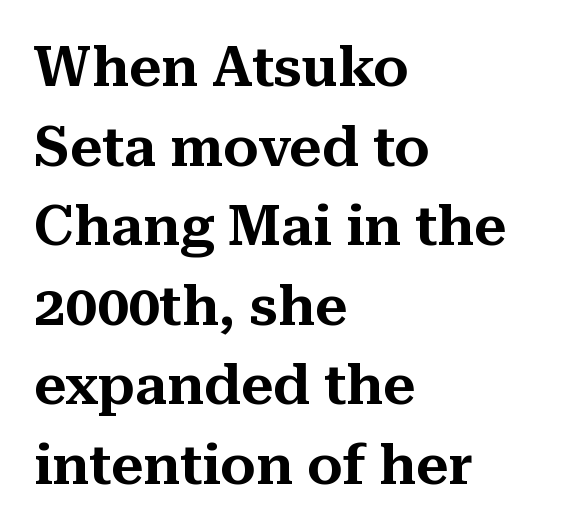
Regarding serifs, this sample has them. Standard letterfit; no display-style spreading of the glyphs. Summary of vertical rhythm: regular, with standard interline spacing. Each row of text sits above clean, open space. Character widths vary here, with narrow letters taking less room than wide ones. The letters stand straight up with perfectly vertical stems.
